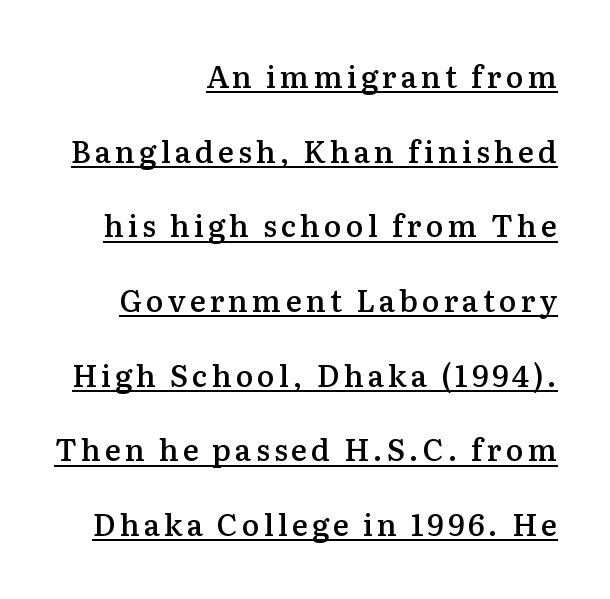
{"serif": "yes", "italic": "no", "bold": "semi", "weight": "semibold", "width": "normal", "stroke_contrast": "medium", "x_height": "medium", "monospaced": "no", "underline": "yes", "align": "right", "line_spacing": "loose", "line_spacing_ratio": 2.49, "glyph_px": 30}
